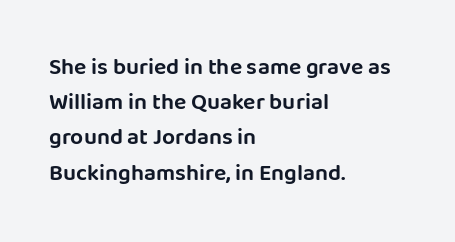
Q: Is the text italic (slanted)? A: No, it is upright.
Q: Is the text underlined? A: No.
Q: How is the paragraph aligned? A: Left-aligned.
Q: Is the spacing between letters normal or unusually wide? A: Normal.
Q: Is the spacing between lines tight, normal or loose? A: Normal.
